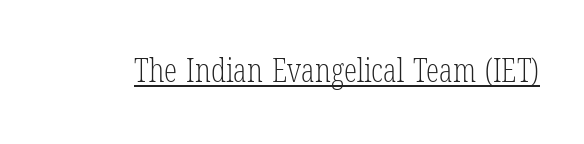
Q: Is the text bold? A: No.
Q: Is the text italic (slanted)? A: No, it is upright.
Q: Is the typeface a serif or a sans-serif typeface? A: Serif.
Q: Is the text underlined? A: Yes.
Q: Is the spacing between letters normal or unusually wide? A: Normal.
Q: Width (condensed, normal, or wide)? A: Condensed.
Q: Stroke contrast? A: Low.
Q: x-height? A: Medium.
Q: Monospaced? A: No.
